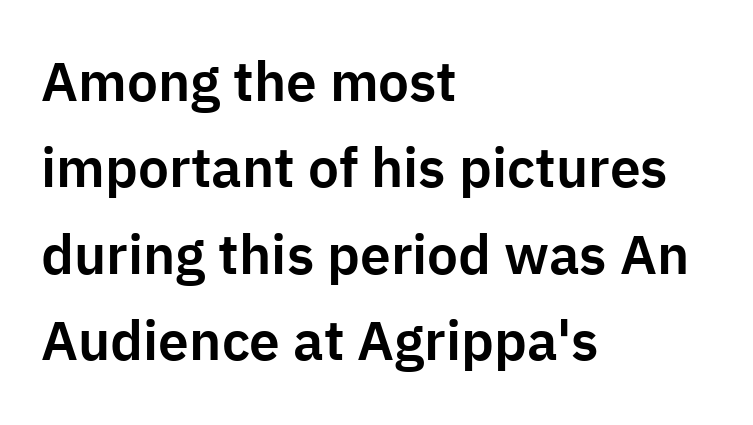
The image shows 55 px sans-serif type, upright; set left-aligned, normal line spacing (1.57x), normal letter spacing, not underlined; low stroke contrast and a medium x-height.
